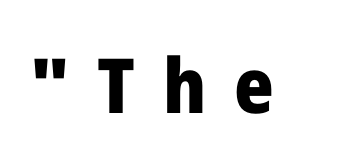
Nope, no serifs anywhere on these letters. This sample has the flowing, uneven cadence of proportional lettering. What stands out about the letter spacing? Its width — letters are far apart. The lettering holds an erect, upright posture throughout.
